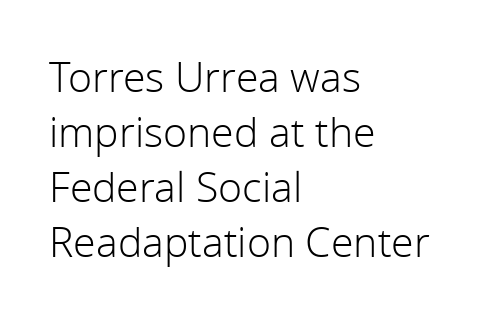
Unlike a traditional serif, this face leaves its strokes unadorned. Does the copy run flush right? No — it runs flush left. This is the regular roman posture of the typeface. The space directly below the letters is spotless. Spacing verdict: proportional, widths tailored to each character.
